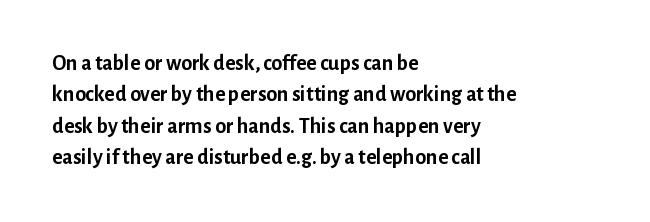
Q: Is the text bold? A: Yes.
Q: Is the text italic (slanted)? A: No, it is upright.
Q: Is the text underlined? A: No.
Q: How is the paragraph aligned? A: Left-aligned.
Q: Is the spacing between letters normal or unusually wide? A: Normal.
Q: Is the spacing between lines tight, normal or loose? A: Normal.
